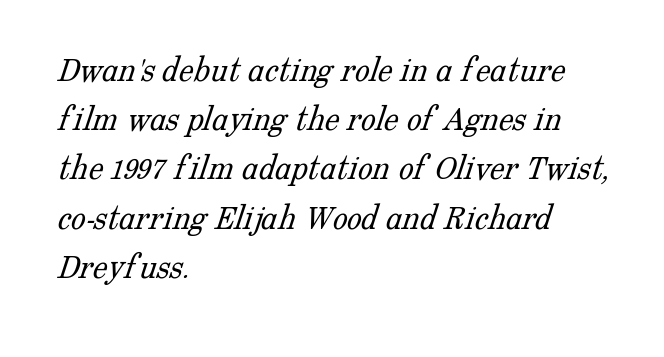
Q: Is the text bold? A: No.
Q: Is the typeface a serif or a sans-serif typeface? A: Serif.
Q: Is the text underlined? A: No.
Q: How is the paragraph aligned? A: Left-aligned.
Q: Is the spacing between letters normal or unusually wide? A: Normal.
Q: Is the spacing between lines tight, normal or loose? A: Normal.
Q: Width (condensed, normal, or wide)? A: Normal.
Q: Stroke contrast? A: Low.
Q: x-height? A: Medium.
Q: Monospaced? A: No.
